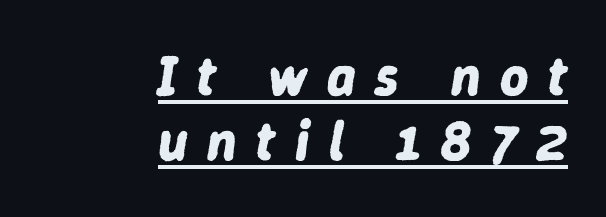
The glyphs look as if they've been sheared to an angle. The lines in this sample share a right terminus and differ only in where they begin. The specimen includes a rule beneath the text block's lines. The line texture is sparse and dotted thanks to wide tracking. Compared with an ordinary text face, these strokes are far heavier — a full bold.
